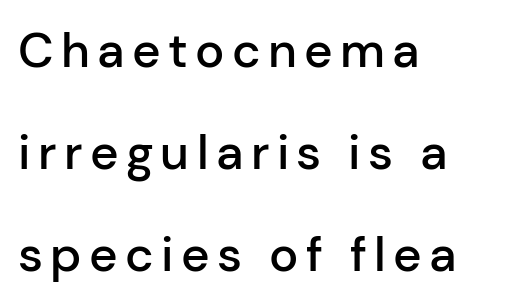
Q: Is the text bold? A: Semi-bold.
Q: Is the text italic (slanted)? A: No, it is upright.
Q: Is the typeface a serif or a sans-serif typeface? A: Sans-serif.
Q: Is the text underlined? A: No.
Q: How is the paragraph aligned? A: Left-aligned.
Q: Is the spacing between lines tight, normal or loose? A: Loose.
Q: Width (condensed, normal, or wide)? A: Normal.
Q: Stroke contrast? A: Low.
Q: x-height? A: Medium.
Q: Monospaced? A: No.
